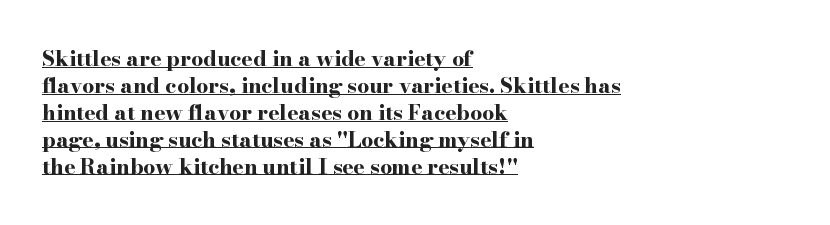
Q: Is the text bold? A: Yes.
Q: Is the text italic (slanted)? A: No, it is upright.
Q: Is the text underlined? A: Yes.
Q: How is the paragraph aligned? A: Left-aligned.
Q: Is the spacing between letters normal or unusually wide? A: Normal.
Q: Is the spacing between lines tight, normal or loose? A: Normal.
